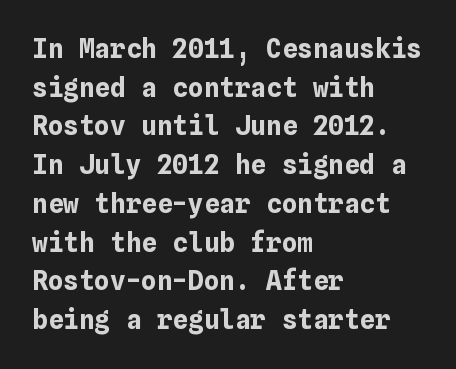
The image shows 26 px bold type, upright; set left-aligned, normal line spacing (1.49x), normal letter spacing, not underlined.
